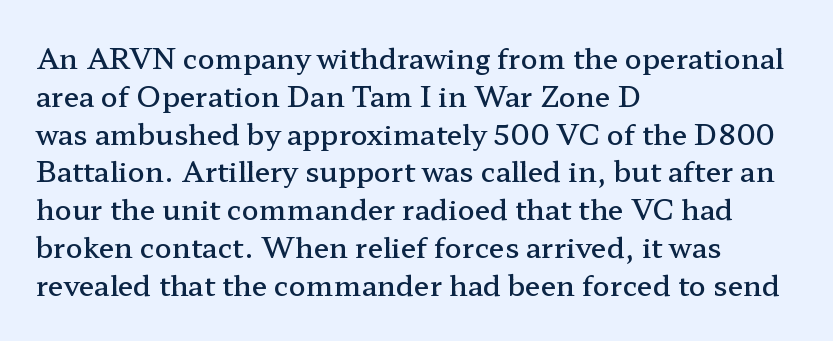
The line-height multiplier appears to be the usual default. Does the type have serifs? Yes, each stem ends in a small foot. Every row of glyphs begins at an identical x-position on the left. The passage shown is typed in a proportional face where columns would drift.
